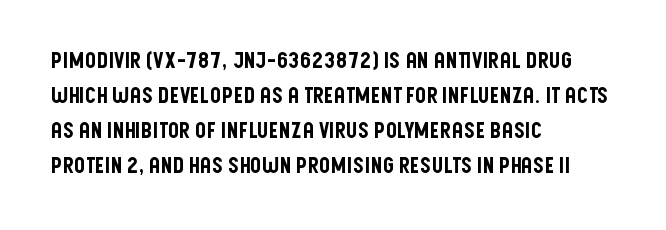
{"italic": "no", "underline": "no", "align": "left", "line_spacing": "normal", "line_spacing_ratio": 1.59, "letter_spacing": "normal", "letter_spacing_em": 0.0, "glyph_px": 22}
